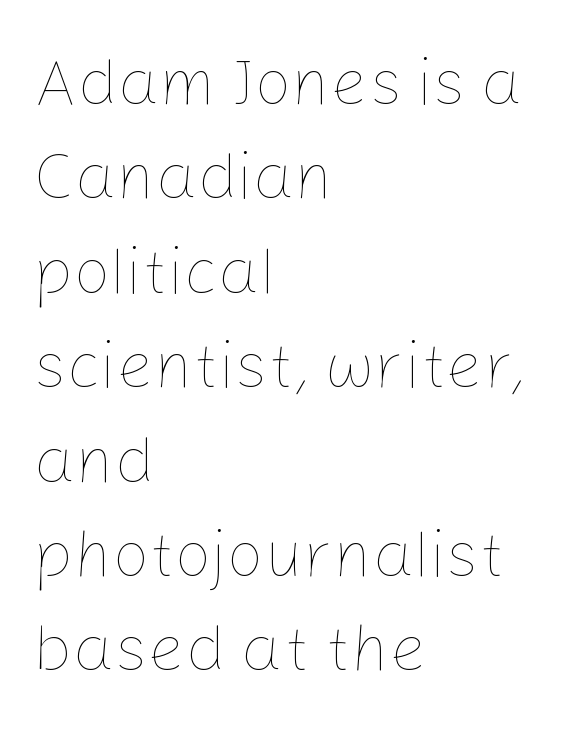
The letters sit at their default tracking, neither squeezed nor spread. Here the designer chose a conventional face with non-uniform glyph widths. The block of text has a typical density, with ordinary space between rows. A classic flush-left, rag-right setting is used for this passage. Weight class: somewhere from thin through regular. Check the space under the baseline: it is left empty.
